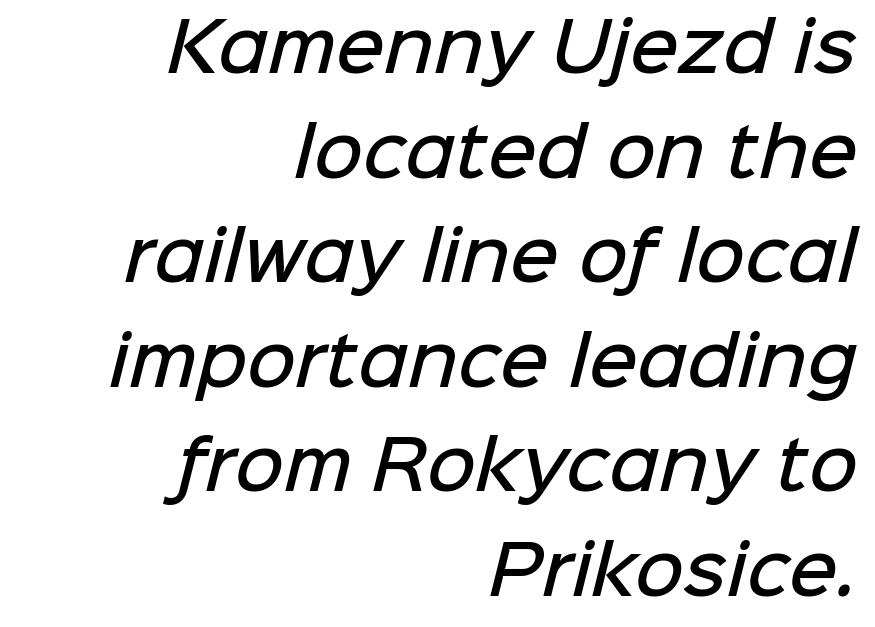
Q: Is the text bold? A: Semi-bold.
Q: Is the typeface a serif or a sans-serif typeface? A: Sans-serif.
Q: Is the text underlined? A: No.
Q: How is the paragraph aligned? A: Right-aligned.
Q: Is the spacing between letters normal or unusually wide? A: Normal.
Q: Is the spacing between lines tight, normal or loose? A: Normal.
Q: Width (condensed, normal, or wide)? A: Normal.
Q: Stroke contrast? A: Low.
Q: x-height? A: Medium.
Q: Monospaced? A: No.
